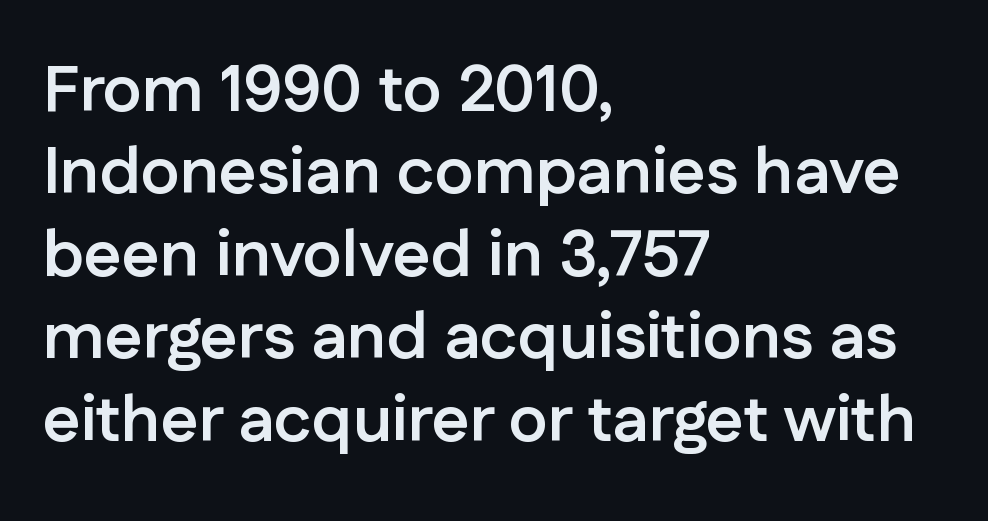
Q: Is the text bold? A: Yes.
Q: Is the text italic (slanted)? A: No, it is upright.
Q: Is the typeface a serif or a sans-serif typeface? A: Sans-serif.
Q: Is the text underlined? A: No.
Q: How is the paragraph aligned? A: Left-aligned.
Q: Is the spacing between letters normal or unusually wide? A: Normal.
Q: Is the spacing between lines tight, normal or loose? A: Normal.
Q: Width (condensed, normal, or wide)? A: Normal.
Q: Stroke contrast? A: Low.
Q: x-height? A: Medium.
Q: Monospaced? A: No.
